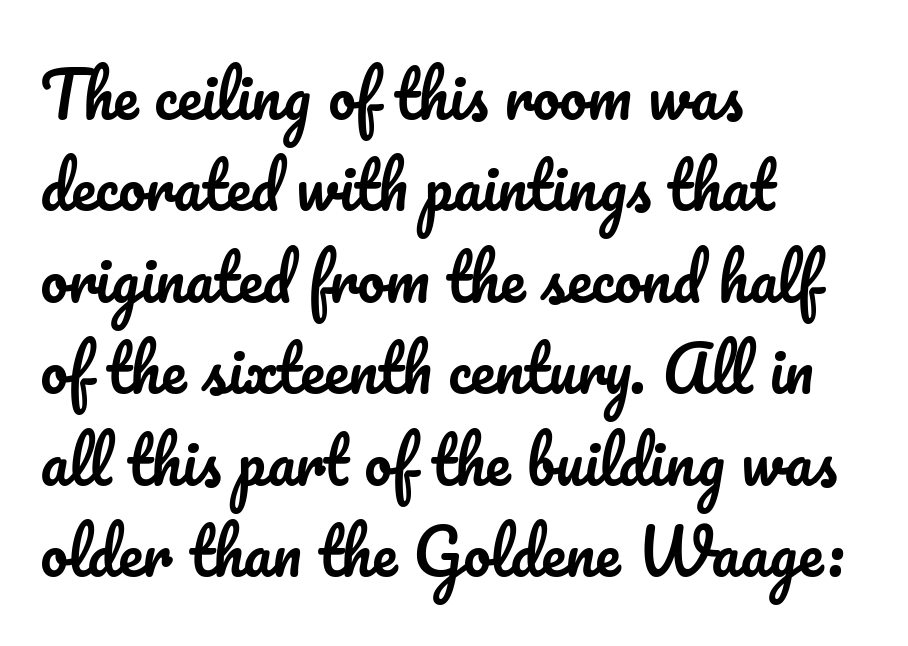
The image shows 61 px text type; set left-aligned, normal line spacing (1.5x), normal letter spacing, not underlined; low stroke contrast and a small x-height.
